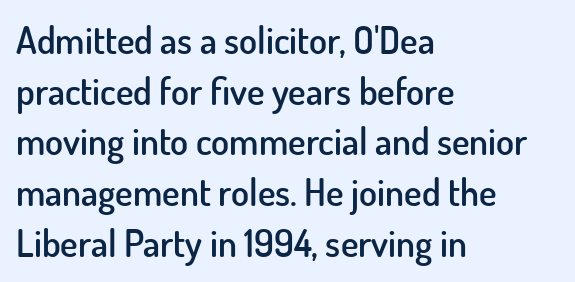
The passage shown has conventional tracking throughout. Think of a printed novel: that variable character pitch is what you see here. The string is rendered with underlining switched off. This is moderately heavy type, rendered in semibold. Baseline-to-baseline distance is the conventional proportion of letter height.
